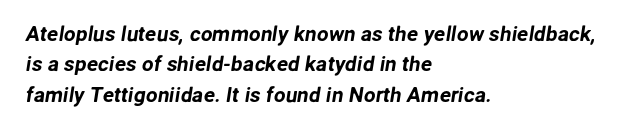
In CSS terms this would be text-align: left. Quick note: interline space is typical. Students, note that the glyphs here touch the page at normal intervals. This rendering features lettering with no underline.
